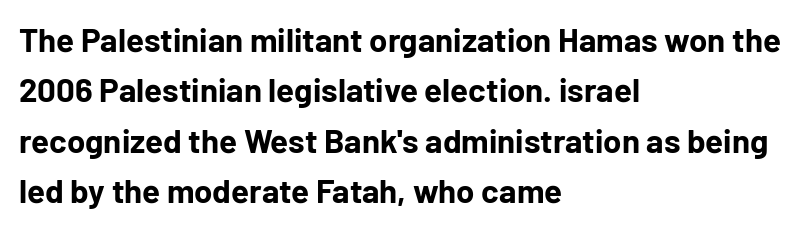
Tracking value appears to be zero — textbook default spacing. The rendering uses a moderate line-height, typical for paragraphs. This is the regular roman posture of the typeface. Nobody drew a line under any word here. Here the designer chose a conventional face with non-uniform glyph widths.
